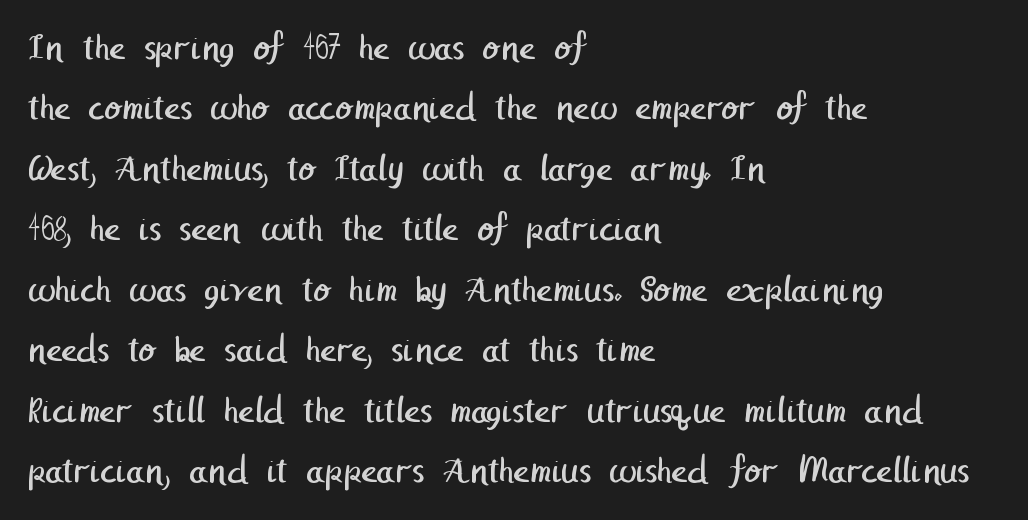
To sum up the face: it is a sans, with no serifs. The zone under the glyphs is completely vacant. This sample uses plain, unmodified letter spacing. Summary of weight: not heavy and not bold. Successive baselines arrive at the customary interval.
